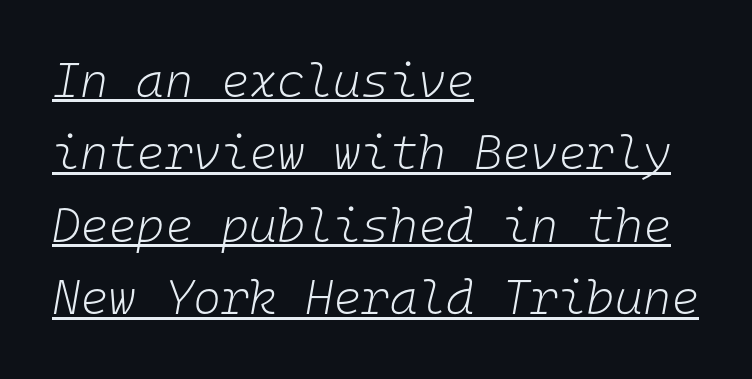
{"italic": "yes", "lean": "right", "slant_degrees": 10, "bold": "no", "weight": "light", "width": "normal", "stroke_contrast": "low", "x_height": "medium", "monospaced": "yes", "underline": "yes", "align": "left", "line_spacing": "normal", "line_spacing_ratio": 1.51, "letter_spacing": "normal", "letter_spacing_em": 0.0, "glyph_px": 48}
